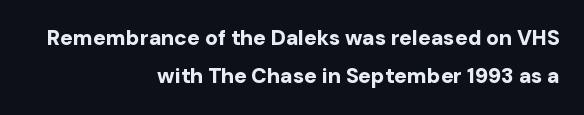
Q: Is the text bold? A: Yes.
Q: Is the text italic (slanted)? A: No, it is upright.
Q: Is the text underlined? A: No.
Q: How is the paragraph aligned? A: Right-aligned.
Q: Is the spacing between letters normal or unusually wide? A: Normal.
